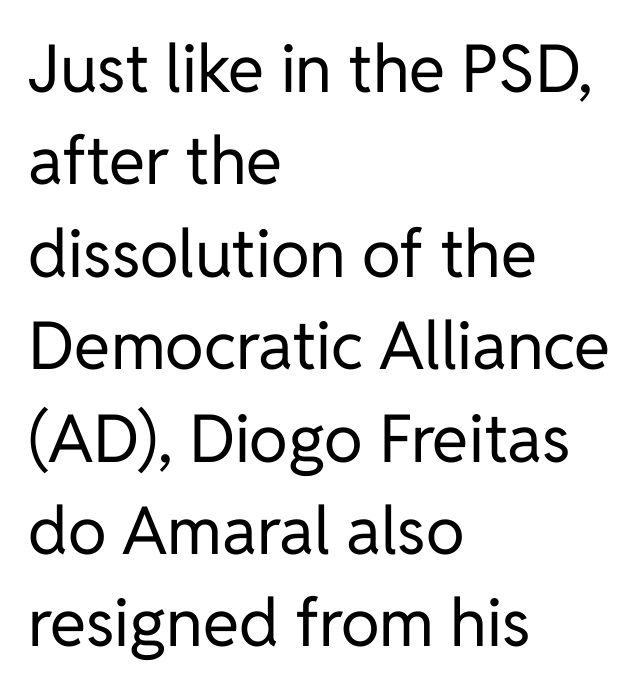
Q: Is the text bold? A: No.
Q: Is the text italic (slanted)? A: No, it is upright.
Q: Is the typeface a serif or a sans-serif typeface? A: Sans-serif.
Q: Is the text underlined? A: No.
Q: How is the paragraph aligned? A: Left-aligned.
Q: Is the spacing between letters normal or unusually wide? A: Normal.
Q: Is the spacing between lines tight, normal or loose? A: Normal.
Q: Width (condensed, normal, or wide)? A: Normal.
Q: Stroke contrast? A: Low.
Q: x-height? A: Medium.
Q: Monospaced? A: No.
